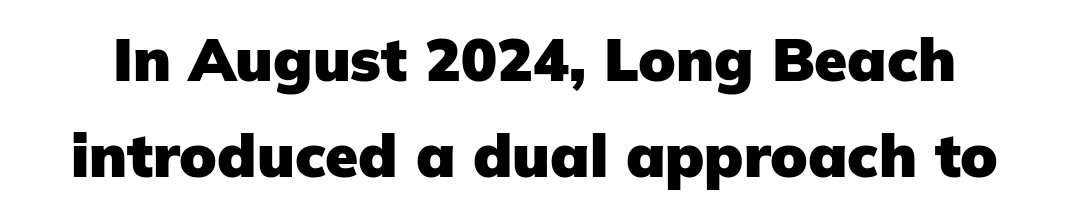
The image shows 60 px heavy sans-serif type, upright; set normal line spacing (1.6x), normal letter spacing, not underlined; low stroke contrast and a medium x-height.
